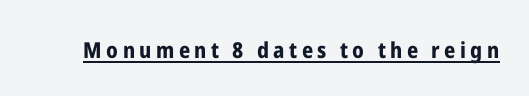
Rendered with straight, roman letterforms. Somebody hit Ctrl+U on this one — the words are underlined. The glyphs have the mass of a bold cut. Tracking here is generous; glyphs stand well apart from one another.
